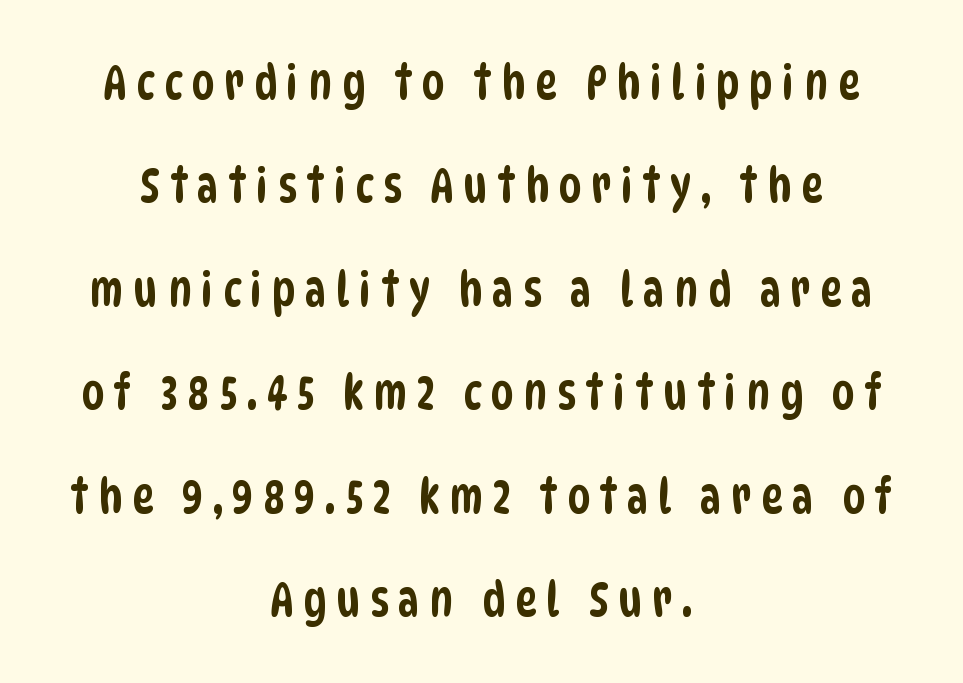
{"serif": "no", "width": "condensed", "stroke_contrast": "low", "x_height": "large", "monospaced": "no", "underline": "no", "align": "center", "line_spacing": "loose", "line_spacing_ratio": 2.2, "letter_spacing": "wide", "letter_spacing_em": 0.2, "glyph_px": 47}
